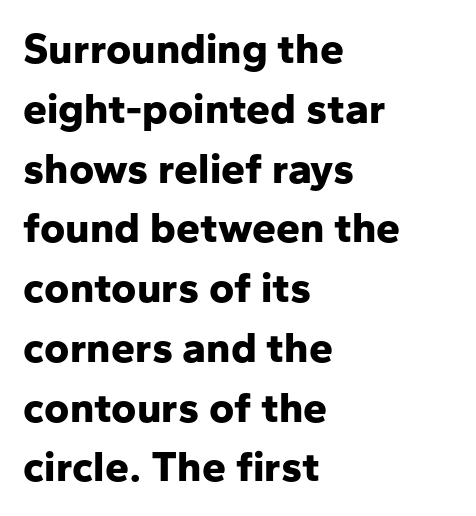
Q: Is the text bold? A: Yes.
Q: Is the text italic (slanted)? A: No, it is upright.
Q: Is the typeface a serif or a sans-serif typeface? A: Sans-serif.
Q: Is the text underlined? A: No.
Q: How is the paragraph aligned? A: Left-aligned.
Q: Is the spacing between letters normal or unusually wide? A: Normal.
Q: Is the spacing between lines tight, normal or loose? A: Normal.
Q: Width (condensed, normal, or wide)? A: Normal.
Q: Stroke contrast? A: Low.
Q: x-height? A: Medium.
Q: Monospaced? A: No.
